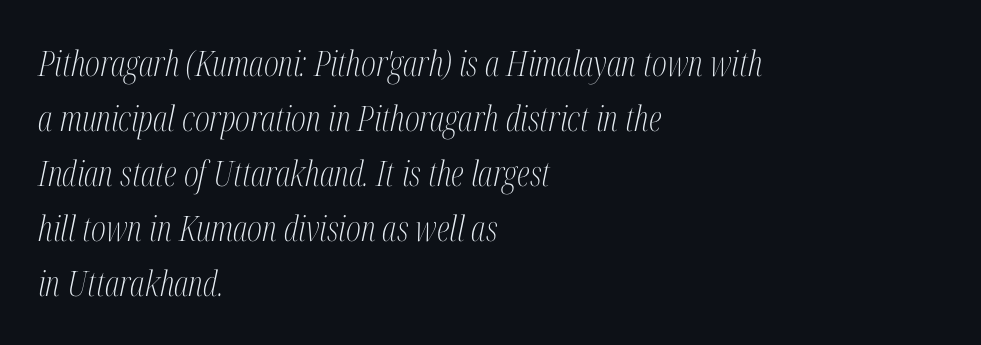
{"serif": "yes", "italic": "yes", "lean": "right", "slant_degrees": 12, "bold": "no", "weight": "light", "width": "condensed", "stroke_contrast": "medium", "x_height": "medium", "monospaced": "no", "underline": "no", "align": "left", "line_spacing": "normal", "line_spacing_ratio": 1.57, "letter_spacing": "normal", "letter_spacing_em": 0.0, "glyph_px": 35}
